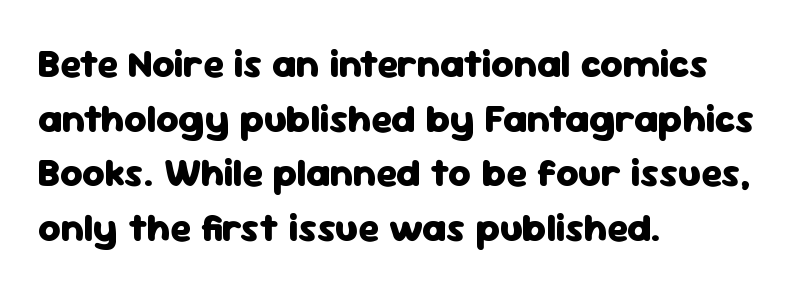
{"serif": "no", "italic": "no", "bold": "yes", "weight": "heavy", "width": "normal", "stroke_contrast": "low", "x_height": "medium", "monospaced": "no", "underline": "no", "align": "left", "line_spacing": "normal", "line_spacing_ratio": 1.4, "letter_spacing": "normal", "letter_spacing_em": 0.0, "glyph_px": 39}
